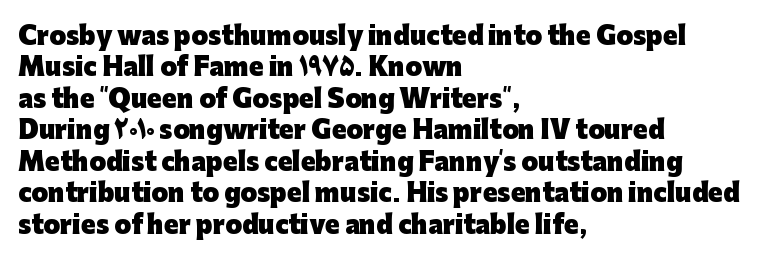
Caption: standard tracking, unaltered. In CSS terms this would be text-align: left. Unlike italic type, these characters show no tilt at all. A dark, heavy texture on the line: the type is bold.
